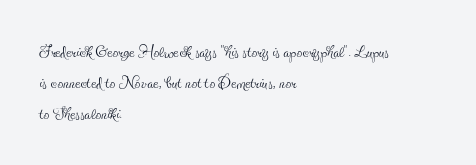
{"bold": "no", "underline": "no", "align": "left", "line_spacing": "normal", "line_spacing_ratio": 1.35, "letter_spacing": "normal", "letter_spacing_em": 0.0, "glyph_px": 23}
